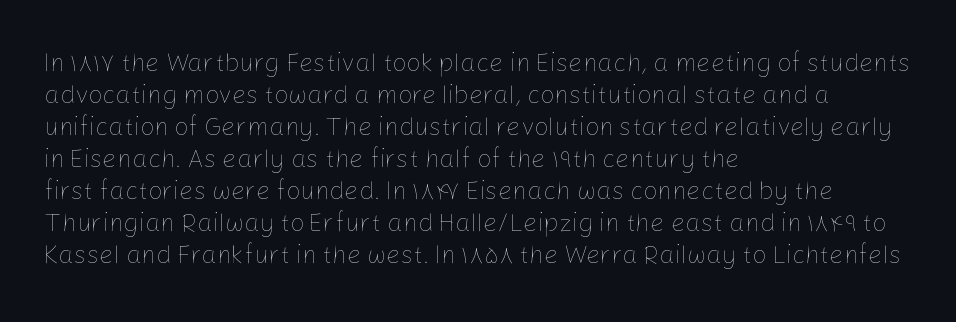
The image shows 25 px text type, upright; set left-aligned, normal line spacing (1.28x), normal letter spacing, not underlined.
